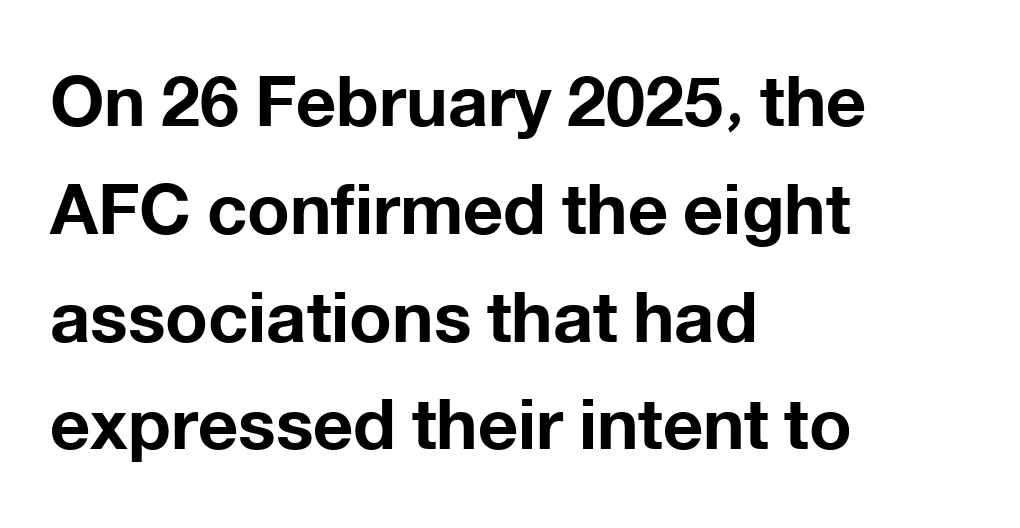
{"serif": "no", "italic": "no", "bold": "yes", "weight": "bold", "width": "normal", "stroke_contrast": "low", "x_height": "medium", "monospaced": "no", "underline": "no", "align": "left", "line_spacing": "normal", "line_spacing_ratio": 1.54, "letter_spacing": "normal", "letter_spacing_em": 0.0, "glyph_px": 70}
